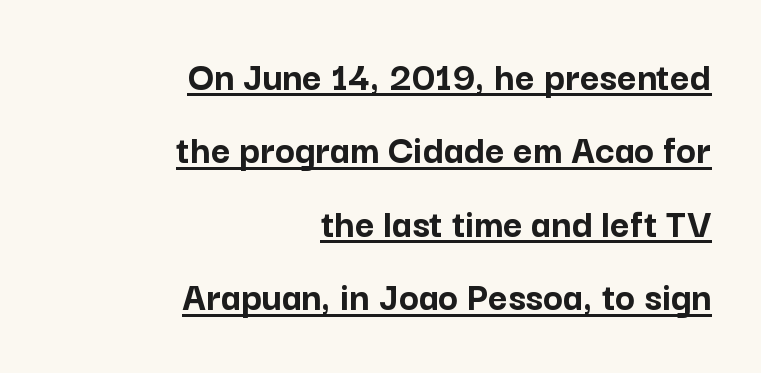
Q: Is the text bold? A: Yes.
Q: Is the text italic (slanted)? A: No, it is upright.
Q: Is the typeface a serif or a sans-serif typeface? A: Sans-serif.
Q: Is the text underlined? A: Yes.
Q: How is the paragraph aligned? A: Right-aligned.
Q: Is the spacing between letters normal or unusually wide? A: Normal.
Q: Width (condensed, normal, or wide)? A: Normal.
Q: Stroke contrast? A: Low.
Q: x-height? A: Medium.
Q: Monospaced? A: No.
